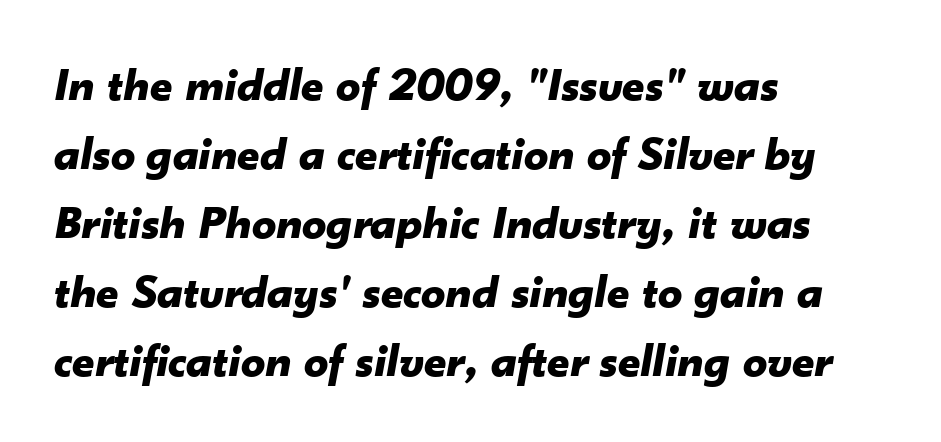
The image shows 48 px bold type, italic (leaning right); set left-aligned, normal line spacing (1.44x), normal letter spacing, not underlined; low stroke contrast and a small x-height.
